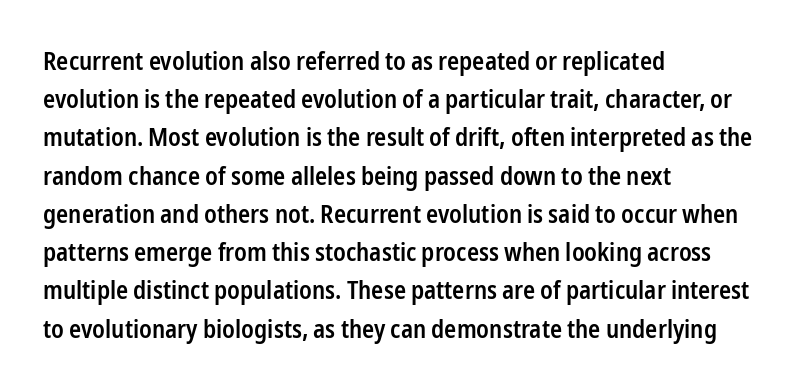
The image shows 25 px text type, upright; set left-aligned, normal line spacing (1.53x), normal letter spacing, not underlined.
